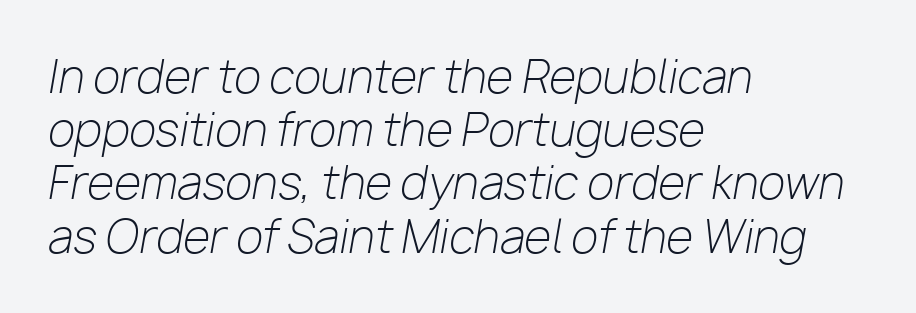
Q: Is the text bold? A: No.
Q: Is the text italic (slanted)? A: Yes, it leans right by about 10 degrees.
Q: Is the text underlined? A: No.
Q: How is the paragraph aligned? A: Left-aligned.
Q: Is the spacing between letters normal or unusually wide? A: Normal.
Q: Width (condensed, normal, or wide)? A: Normal.
Q: Stroke contrast? A: Low.
Q: x-height? A: Medium.
Q: Monospaced? A: No.
